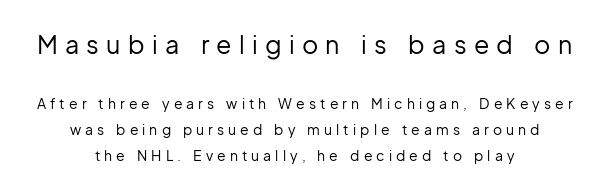
Q: Is the text bold? A: No.
Q: Is the text italic (slanted)? A: No, it is upright.
Q: Is the text underlined? A: No.
Q: How is the paragraph aligned? A: Centered.
Q: Is the spacing between letters normal or unusually wide? A: Unusually wide.
Q: Which block of text is set in a larger size, the first (top) or the second (bottom)? A: The first (top) one.
